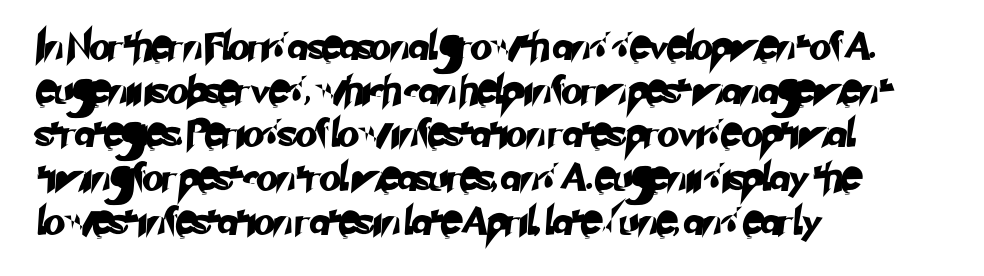
Q: Is the typeface a serif or a sans-serif typeface? A: Sans-serif.
Q: Is the text underlined? A: No.
Q: How is the paragraph aligned? A: Left-aligned.
Q: Is the spacing between letters normal or unusually wide? A: Normal.
Q: Is the spacing between lines tight, normal or loose? A: Normal.
Q: Width (condensed, normal, or wide)? A: Normal.
Q: Stroke contrast? A: Low.
Q: x-height? A: Small.
Q: Monospaced? A: No.
